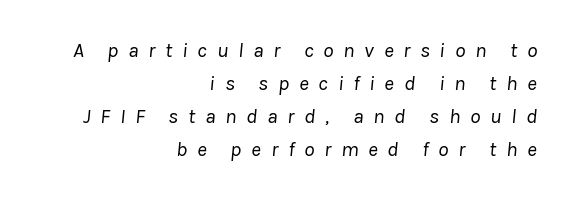
{"italic": "yes", "lean": "right", "slant_degrees": 8, "bold": "no", "underline": "no", "align": "right", "line_spacing": "normal", "line_spacing_ratio": 1.57, "letter_spacing": "wide", "letter_spacing_em": 0.46, "glyph_px": 21}
